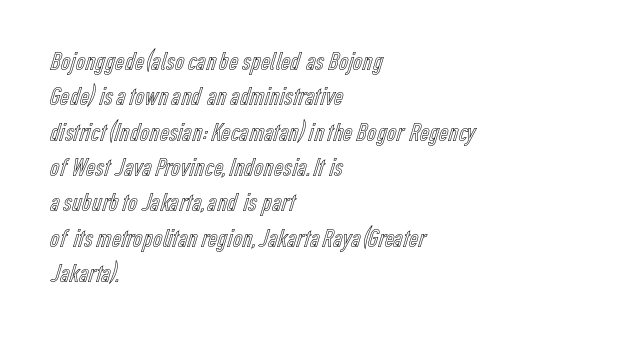
Q: Is the text italic (slanted)? A: Yes.
Q: Is the text underlined? A: No.
Q: How is the paragraph aligned? A: Left-aligned.
Q: Is the spacing between letters normal or unusually wide? A: Normal.
Q: Is the spacing between lines tight, normal or loose? A: Normal.
